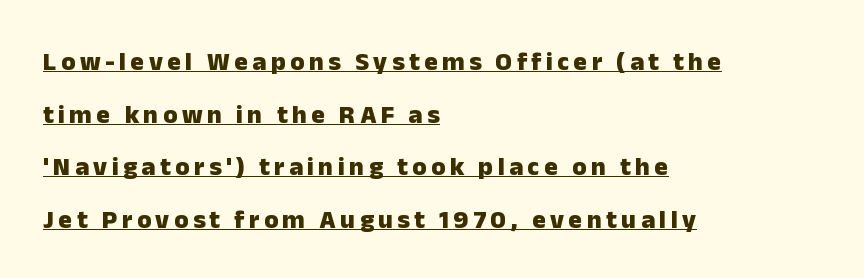
{"italic": "no", "bold": "yes", "underline": "yes", "align": "left", "line_spacing": "loose", "line_spacing_ratio": 2.02, "glyph_px": 26}
